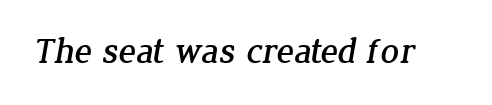
The image shows 36 px serif type; set normal letter spacing, not underlined; low stroke contrast and a medium x-height.
